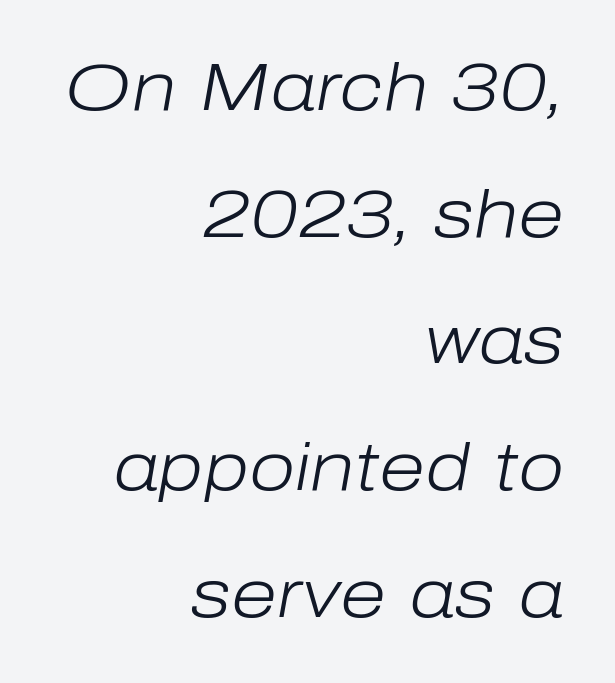
Q: Is the text bold? A: No.
Q: Is the text italic (slanted)? A: Yes, it leans right by about 10 degrees.
Q: Is the text underlined? A: No.
Q: How is the paragraph aligned? A: Right-aligned.
Q: Is the spacing between letters normal or unusually wide? A: Normal.
Q: Width (condensed, normal, or wide)? A: Normal.
Q: Stroke contrast? A: Low.
Q: x-height? A: Medium.
Q: Monospaced? A: No.
